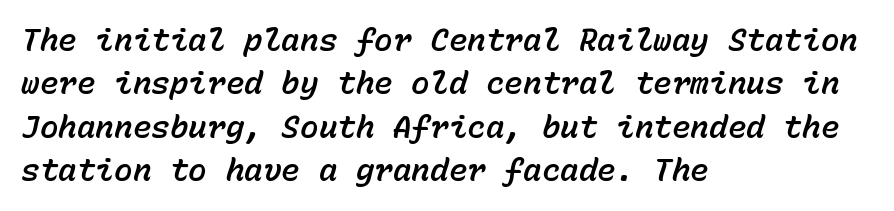
The image shows 31 px text type, italic (leaning right), monospaced; set left-aligned, normal line spacing (1.4x), normal letter spacing, not underlined; low stroke contrast and a medium x-height.
